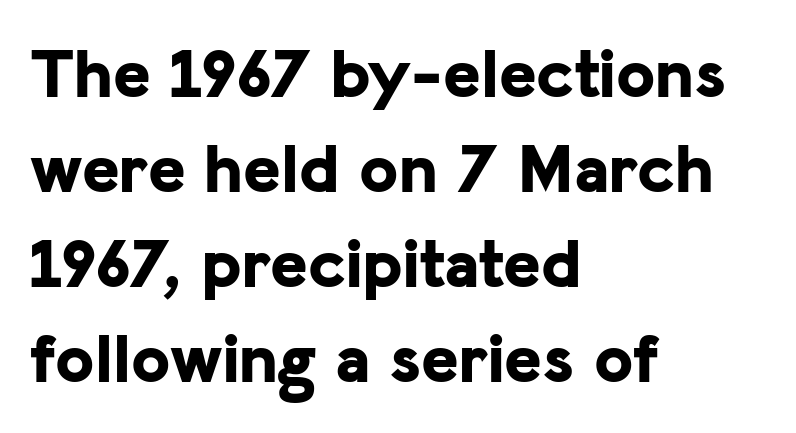
Nobody drew a line under any word here. Leftover space on each line is placed entirely after the last word. A sans-serif font was chosen for this passage. Summary of vertical rhythm: regular, with standard interline spacing.
